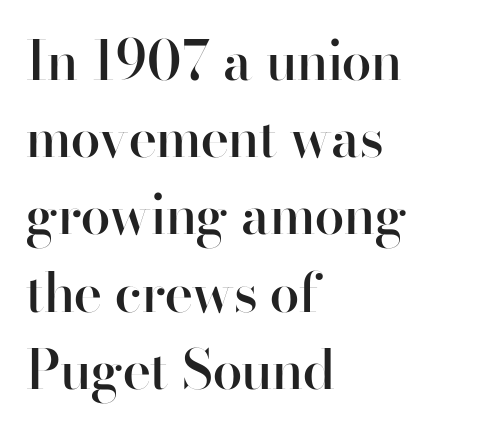
{"serif": "no", "italic": "no", "bold": "semi", "weight": "semibold", "width": "normal", "stroke_contrast": "high", "x_height": "small", "monospaced": "no", "underline": "no", "align": "left", "line_spacing": "normal", "line_spacing_ratio": 1.43, "letter_spacing": "normal", "letter_spacing_em": 0.0, "glyph_px": 54}
